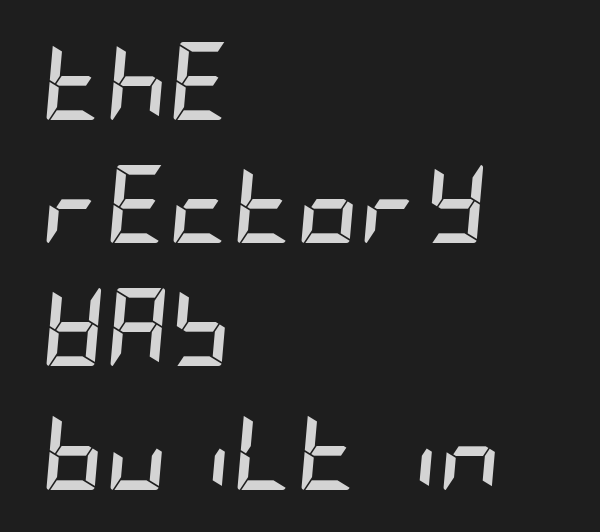
{"italic": "yes", "lean": "right", "slant_degrees": 5, "bold": "yes", "weight": "semibold", "width": "condensed", "stroke_contrast": "low", "x_height": "large", "underline": "no", "align": "left", "line_spacing": "normal", "line_spacing_ratio": 1.58, "letter_spacing": "normal", "letter_spacing_em": 0.0, "glyph_px": 78}
